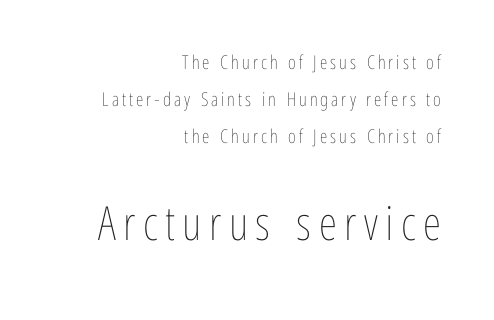
{"italic": "no", "bold": "no", "weight": "thin", "width": "condensed", "stroke_contrast": "low", "x_height": "medium", "monospaced": "no", "underline": "no", "align": "right", "line_spacing": "loose", "line_spacing_ratio": 1.94, "larger_block": "second", "size_ratio": 2.47, "glyph_px": 47}
